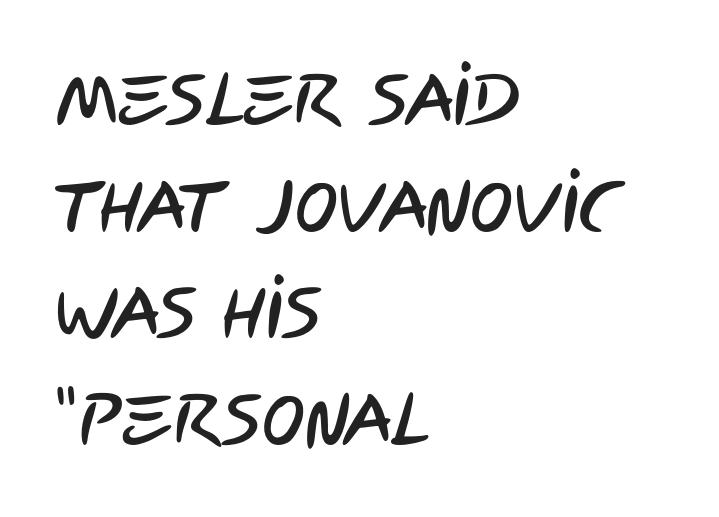
Q: Is the typeface a serif or a sans-serif typeface? A: Sans-serif.
Q: Is the text underlined? A: No.
Q: How is the paragraph aligned? A: Left-aligned.
Q: Is the spacing between letters normal or unusually wide? A: Normal.
Q: Is the spacing between lines tight, normal or loose? A: Normal.
Q: Width (condensed, normal, or wide)? A: Condensed.
Q: Stroke contrast? A: Low.
Q: x-height? A: Large.
Q: Monospaced? A: No.
